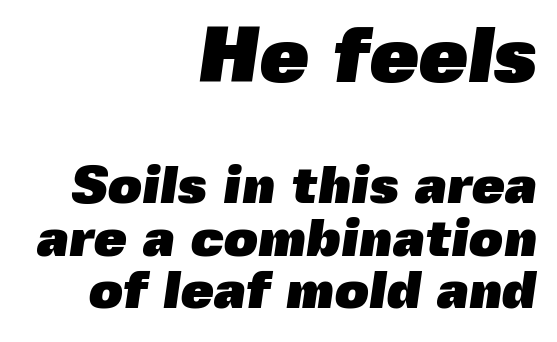
Q: Is the text bold? A: Yes.
Q: Is the typeface a serif or a sans-serif typeface? A: Sans-serif.
Q: Is the text underlined? A: No.
Q: How is the paragraph aligned? A: Right-aligned.
Q: Is the spacing between letters normal or unusually wide? A: Normal.
Q: Is the spacing between lines tight, normal or loose? A: Tight.
Q: Which block of text is set in a larger size, the first (top) or the second (bottom)? A: The first (top) one.
Q: Width (condensed, normal, or wide)? A: Normal.
Q: x-height? A: Medium.
Q: Monospaced? A: No.
